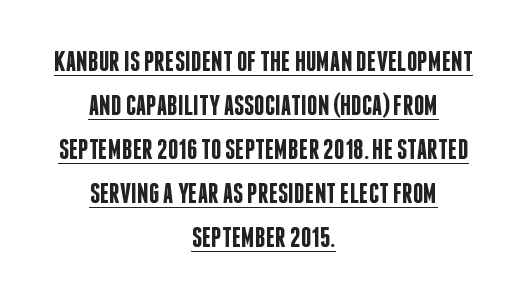
{"serif": "no", "italic": "no", "bold": "semi", "weight": "semibold", "width": "condensed", "stroke_contrast": "low", "x_height": "large", "monospaced": "no", "underline": "yes", "align": "center", "line_spacing": "normal", "line_spacing_ratio": 1.52, "letter_spacing": "normal", "letter_spacing_em": 0.0, "glyph_px": 29}
